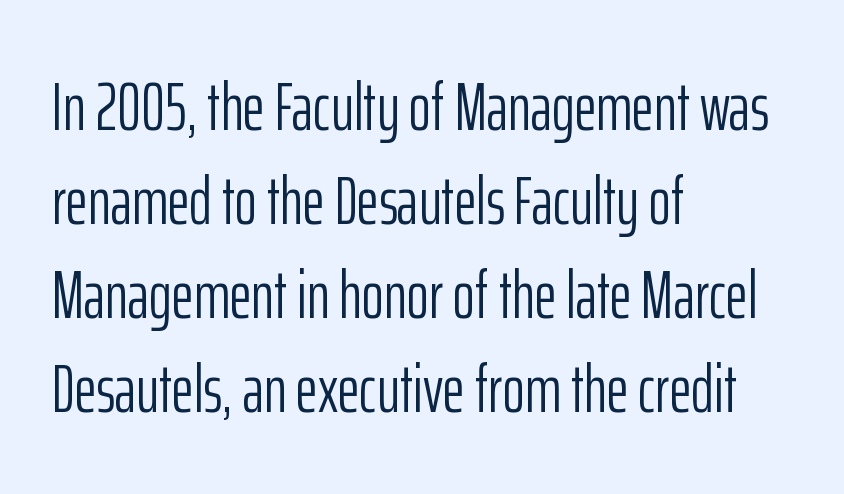
The image shows 68 px light, condensed sans-serif type, upright; set left-aligned, normal line spacing (1.38x), normal letter spacing, not underlined; low stroke contrast and a medium x-height.
